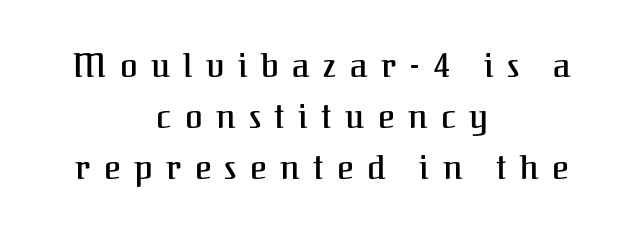
{"serif": "yes", "italic": "no", "width": "normal", "stroke_contrast": "medium", "x_height": "medium", "monospaced": "no", "underline": "no", "align": "center", "line_spacing": "normal", "line_spacing_ratio": 1.6, "letter_spacing": "wide", "letter_spacing_em": 0.42, "glyph_px": 32}
